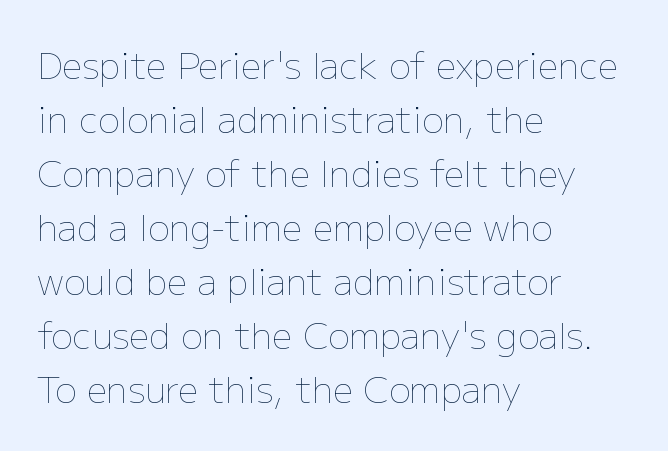
Ascenders rise straight up at ninety degrees. The paragraph has a hard left edge and a soft right edge. Honestly, the letter spacing is just normal — you wouldn't notice it. Character widths vary here, with narrow letters taking less room than wide ones. The strokes carry an ordinary text weight at most. Line spacing here is normal.
